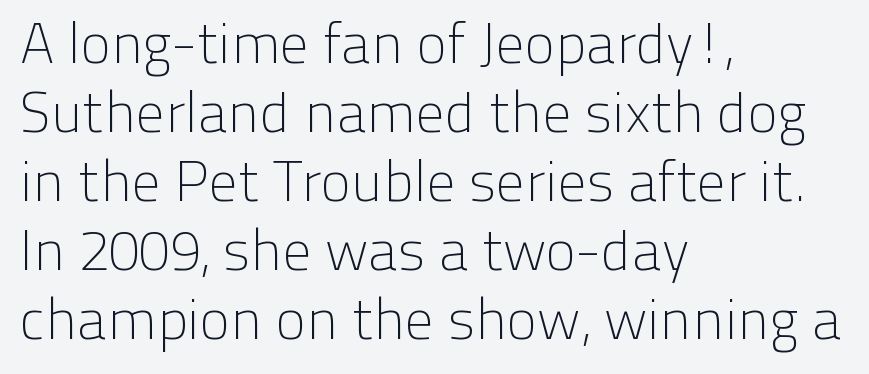
Q: Is the text bold? A: No.
Q: Is the text italic (slanted)? A: No, it is upright.
Q: Is the typeface a serif or a sans-serif typeface? A: Sans-serif.
Q: Is the text underlined? A: No.
Q: How is the paragraph aligned? A: Left-aligned.
Q: Is the spacing between letters normal or unusually wide? A: Normal.
Q: Width (condensed, normal, or wide)? A: Normal.
Q: Stroke contrast? A: Low.
Q: x-height? A: Medium.
Q: Monospaced? A: No.
